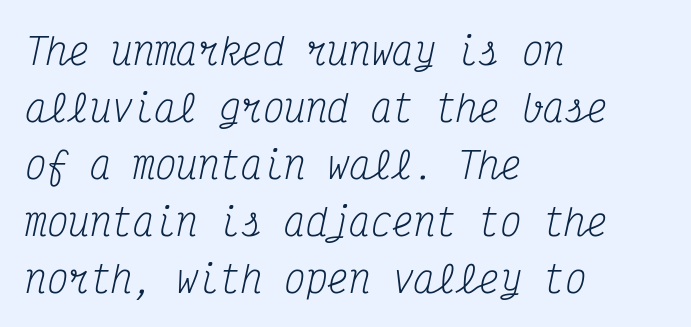
The image shows 36 px regular-weight, condensed serif type, italic (leaning right), monospaced; set left-aligned, normal line spacing (1.58x), normal letter spacing, not underlined; medium stroke contrast and a medium x-height.
